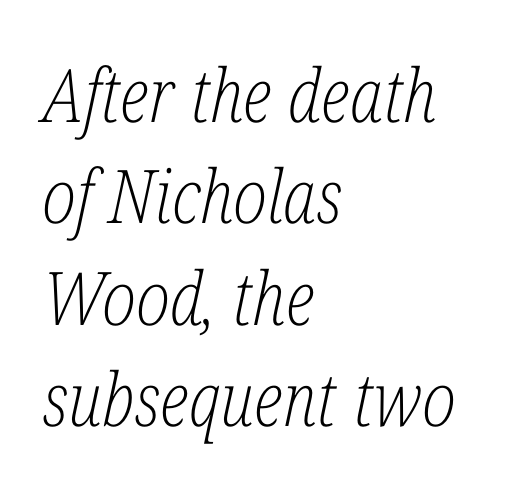
The image shows 74 px light, condensed serif type, italic (leaning right); set left-aligned, normal line spacing (1.37x), normal letter spacing, not underlined; low stroke contrast and a medium x-height.
